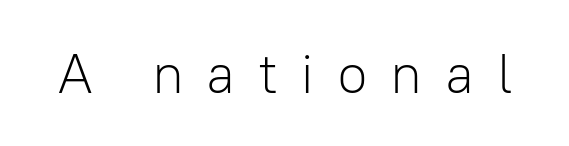
Q: Is the text bold? A: No.
Q: Is the text italic (slanted)? A: No, it is upright.
Q: Is the typeface a serif or a sans-serif typeface? A: Sans-serif.
Q: Is the text underlined? A: No.
Q: Is the spacing between letters normal or unusually wide? A: Unusually wide.
Q: Width (condensed, normal, or wide)? A: Normal.
Q: Stroke contrast? A: Low.
Q: x-height? A: Medium.
Q: Monospaced? A: No.
